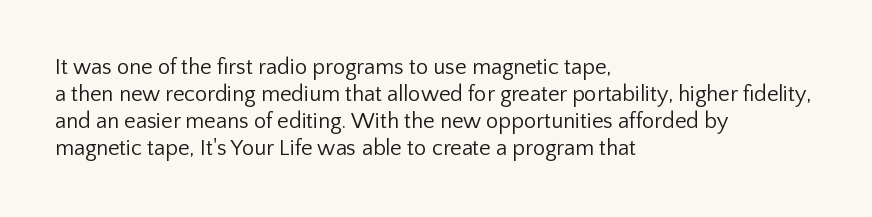
The image shows 22 px text type, upright; set left-aligned, line spacing 1.23x, normal letter spacing, not underlined.
